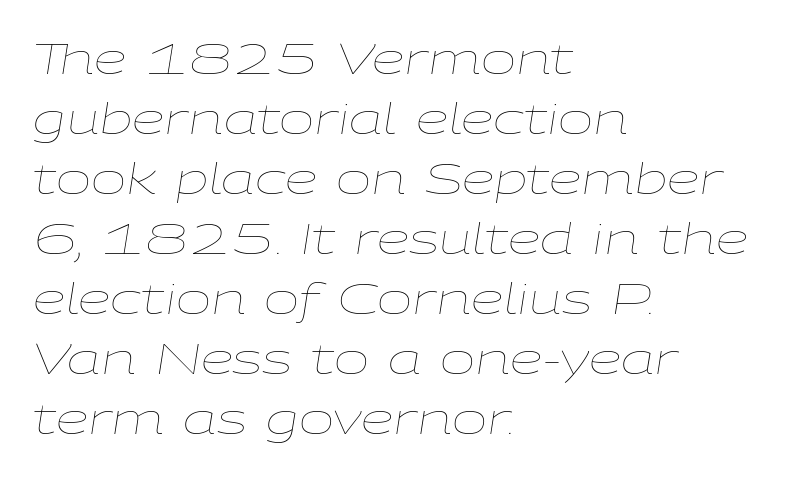
The image shows 42 px thin, wide type, italic (leaning right); set left-aligned, normal line spacing (1.43x), normal letter spacing, not underlined; low stroke contrast and a medium x-height.
